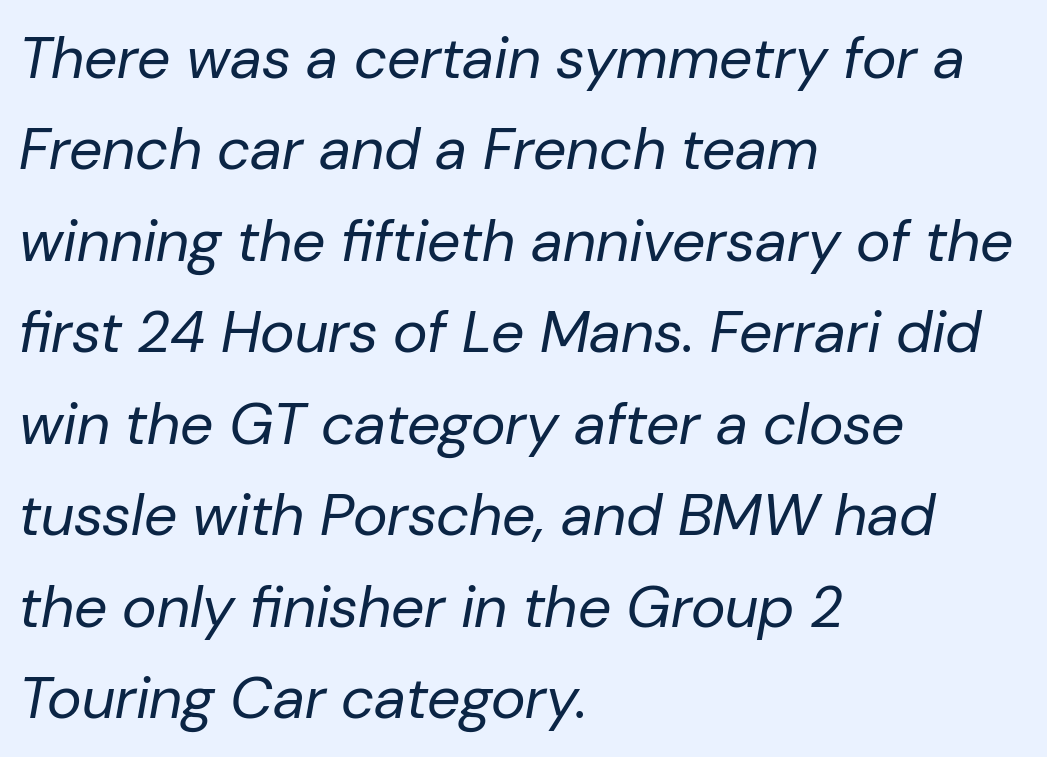
Q: Is the text bold? A: No.
Q: Is the text italic (slanted)? A: Yes, it leans right by about 10 degrees.
Q: Is the text underlined? A: No.
Q: How is the paragraph aligned? A: Left-aligned.
Q: Is the spacing between letters normal or unusually wide? A: Normal.
Q: Is the spacing between lines tight, normal or loose? A: Normal.
Q: Width (condensed, normal, or wide)? A: Normal.
Q: Stroke contrast? A: Low.
Q: x-height? A: Medium.
Q: Monospaced? A: No.
